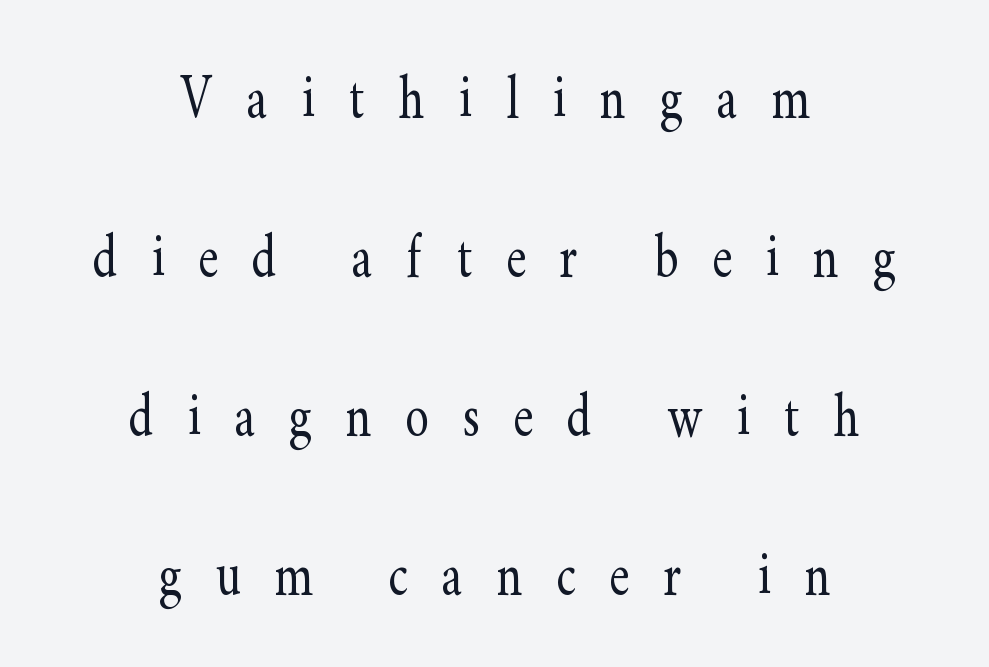
Q: Is the text bold? A: No.
Q: Is the text italic (slanted)? A: No, it is upright.
Q: Is the typeface a serif or a sans-serif typeface? A: Serif.
Q: Is the text underlined? A: No.
Q: How is the paragraph aligned? A: Centered.
Q: Is the spacing between letters normal or unusually wide? A: Unusually wide.
Q: Is the spacing between lines tight, normal or loose? A: Loose.
Q: Width (condensed, normal, or wide)? A: Condensed.
Q: Stroke contrast? A: Low.
Q: x-height? A: Small.
Q: Monospaced? A: No.
